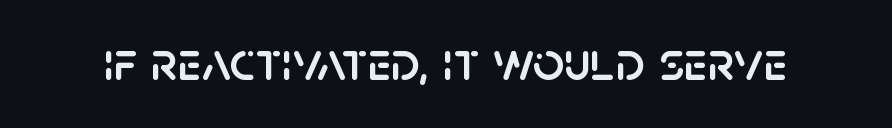
Q: Is the text italic (slanted)? A: No, it is upright.
Q: Is the typeface a serif or a sans-serif typeface? A: Sans-serif.
Q: Is the text underlined? A: No.
Q: Is the spacing between letters normal or unusually wide? A: Normal.
Q: Width (condensed, normal, or wide)? A: Normal.
Q: Stroke contrast? A: Low.
Q: x-height? A: Large.
Q: Monospaced? A: No.
